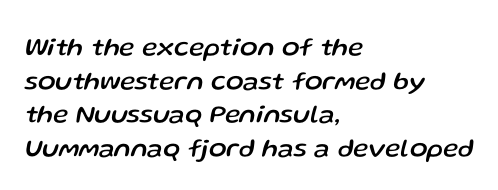
Q: Is the text italic (slanted)? A: Yes, it leans right by about 13 degrees.
Q: Is the text underlined? A: No.
Q: How is the paragraph aligned? A: Left-aligned.
Q: Is the spacing between letters normal or unusually wide? A: Normal.
Q: Is the spacing between lines tight, normal or loose? A: Normal.
